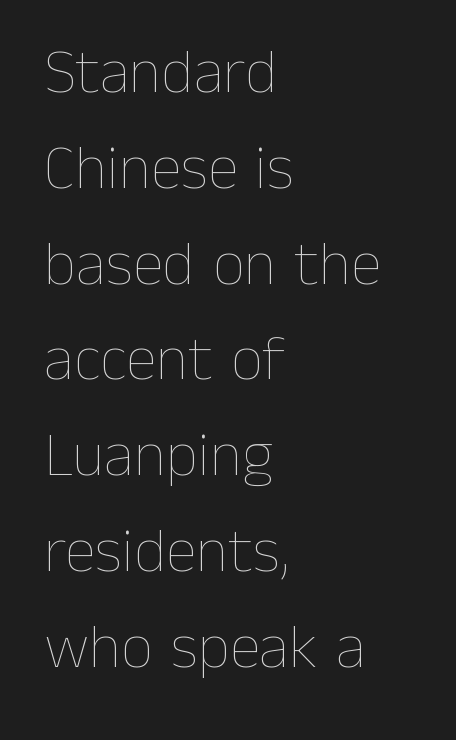
Q: Is the text bold? A: No.
Q: Is the text italic (slanted)? A: No, it is upright.
Q: Is the text underlined? A: No.
Q: How is the paragraph aligned? A: Left-aligned.
Q: Is the spacing between letters normal or unusually wide? A: Normal.
Q: Is the spacing between lines tight, normal or loose? A: Normal.
Q: Width (condensed, normal, or wide)? A: Normal.
Q: Stroke contrast? A: Low.
Q: x-height? A: Medium.
Q: Monospaced? A: No.
